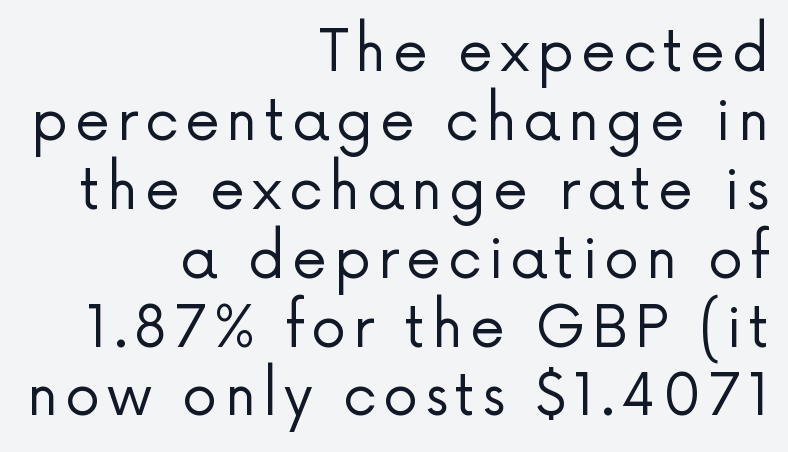
A typesetter would call this proportional, since set widths differ per character. This sample is right-justified, so line beginnings fall wherever the words allow. The letters stand upright; this is a roman face. Stem width sits at or under what a default text font uses.
